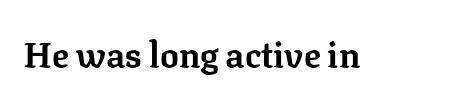
Font category for this specimen: serif. Short note: letters normally spaced. Underlining? Definitely not there. Is there any slant? The stems are plumb. Looks like regular typesetting: each glyph gets only the width it needs. Typographic density is high because the face is bold.
